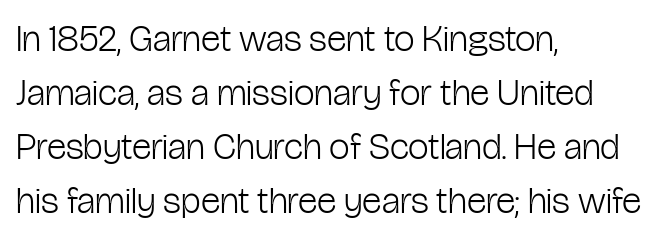
The characters display no serif detailing; their extremities are plain. A typesetter would call this zero additional tracking. The rendering uses a moderate line-height, typical for paragraphs. A bare baseline throughout the passage.
